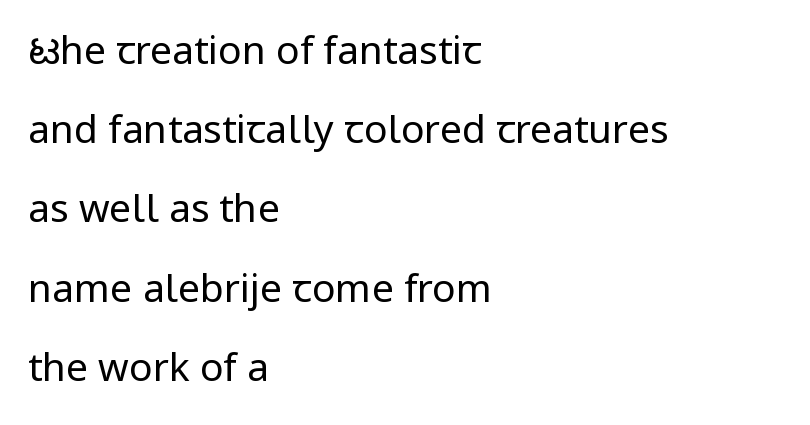
The image shows 39 px regular-weight sans-serif type, upright; set left-aligned, loose line spacing (2.03x), normal letter spacing, not underlined; low stroke contrast and a medium x-height.
